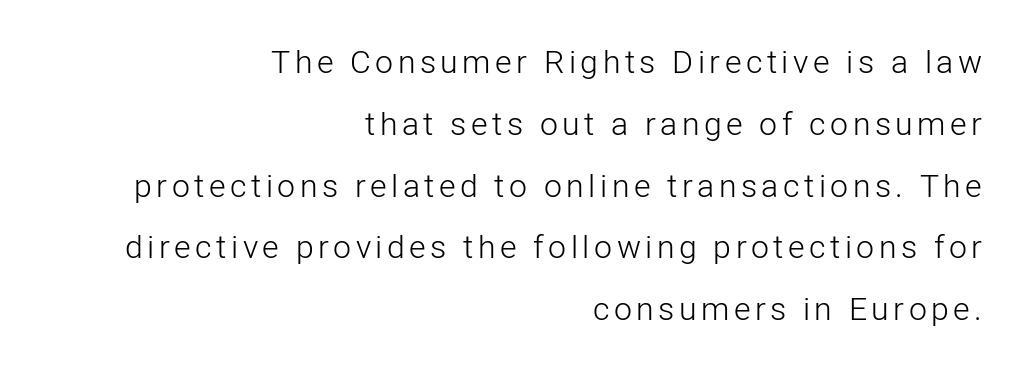
Unmarked baselines from the first word to the last. A quiet, ordinary-to-light weight characterises the typeface. The lines in this sample share a right terminus and differ only in where they begin. Letterform terminals end flat and unadorned throughout the passage. Widely set lines give the paragraph a tall, airy silhouette. The rendering uses natural spacing where letterforms have individual widths.
